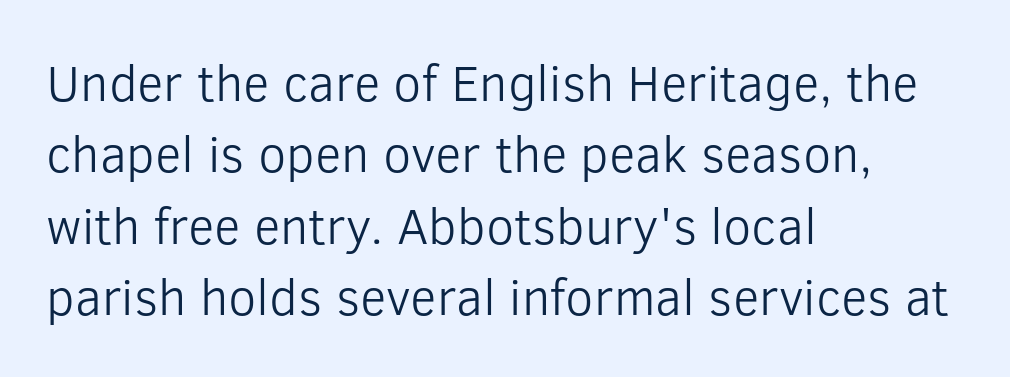
The rows are spaced the way most documents space them. Serif or sans? Sans — the stroke terminals are bare. Does extra space separate the letters? No, they use regular spacing. Heaviness? Minimal to ordinary, like unemphasized prose. The paragraph has a hard left edge and a soft right edge.
